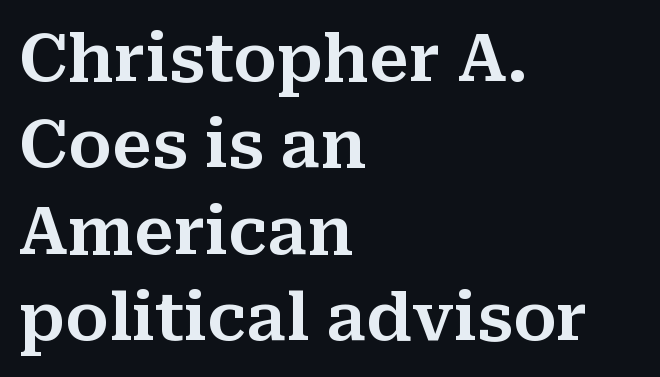
The image shows 66 px serif type, upright; set left-aligned, normal line spacing (1.31x), normal letter spacing, not underlined; medium stroke contrast and a medium x-height.
